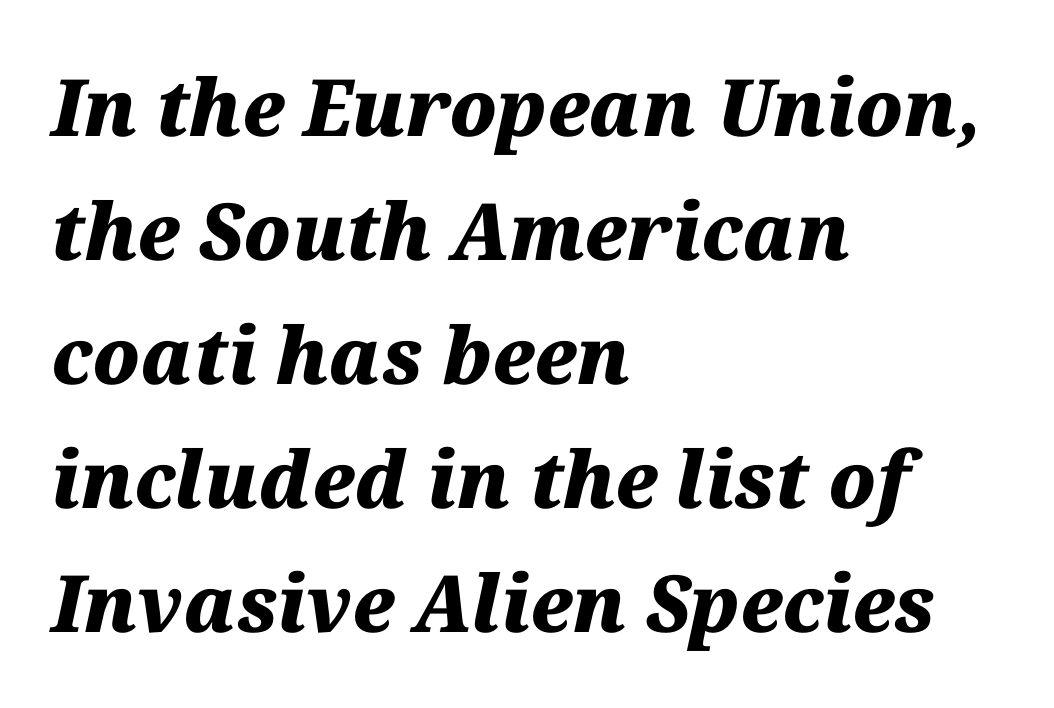
The image shows 79 px heavy type, italic (leaning right); set left-aligned, normal line spacing (1.57x), normal letter spacing, not underlined; medium stroke contrast and a medium x-height.
